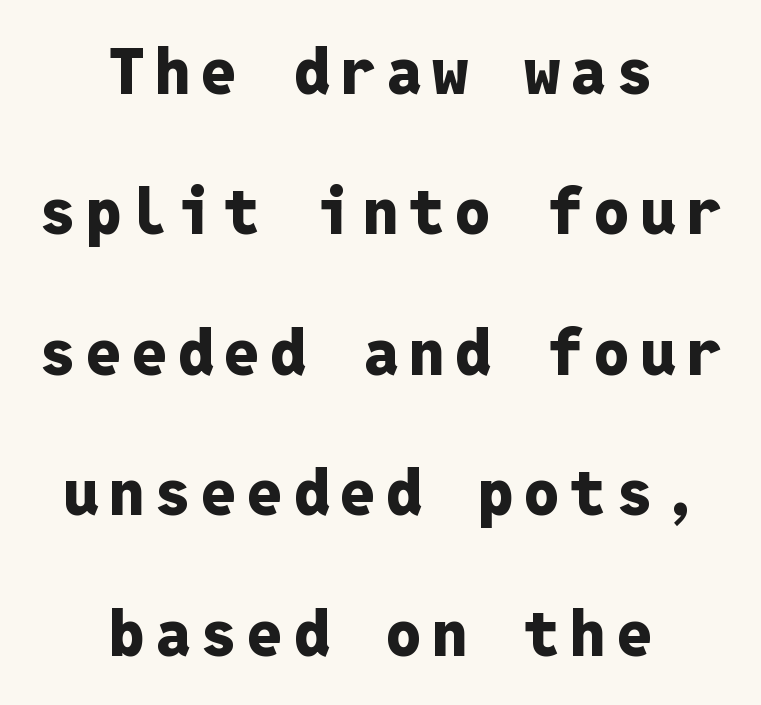
The image shows 63 px heavy sans-serif type, upright, monospaced; set centered, loose line spacing (2.23x), not underlined; low stroke contrast and a medium x-height.
